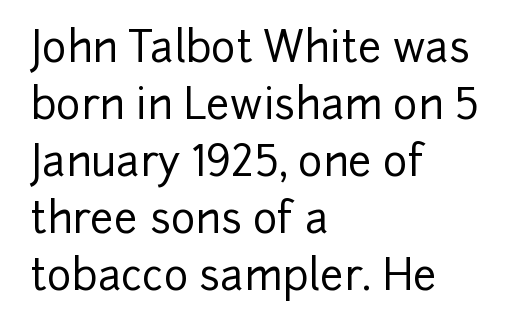
Q: Is the text italic (slanted)? A: No, it is upright.
Q: Is the typeface a serif or a sans-serif typeface? A: Sans-serif.
Q: Is the text underlined? A: No.
Q: How is the paragraph aligned? A: Left-aligned.
Q: Is the spacing between letters normal or unusually wide? A: Normal.
Q: Is the spacing between lines tight, normal or loose? A: Normal.
Q: Width (condensed, normal, or wide)? A: Normal.
Q: Stroke contrast? A: Low.
Q: x-height? A: Medium.
Q: Monospaced? A: No.
